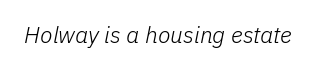
Q: Is the text bold? A: No.
Q: Is the text italic (slanted)? A: Yes, it leans right by about 11 degrees.
Q: Is the text underlined? A: No.
Q: Is the spacing between letters normal or unusually wide? A: Normal.
